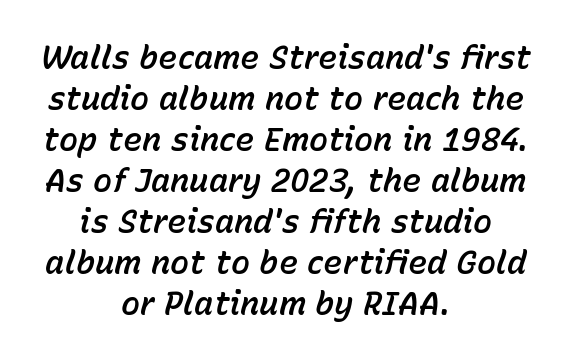
The image shows 32 px text type, italic (leaning right); set centered, normal line spacing (1.28x), normal letter spacing, not underlined; low stroke contrast and a medium x-height.
